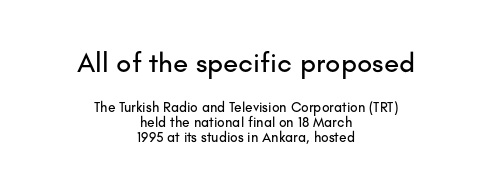
Q: Is the text italic (slanted)? A: No, it is upright.
Q: Is the typeface a serif or a sans-serif typeface? A: Sans-serif.
Q: Is the text underlined? A: No.
Q: How is the paragraph aligned? A: Centered.
Q: Is the spacing between letters normal or unusually wide? A: Normal.
Q: Is the spacing between lines tight, normal or loose? A: Tight.
Q: Which block of text is set in a larger size, the first (top) or the second (bottom)? A: The first (top) one.
Q: Width (condensed, normal, or wide)? A: Normal.
Q: Stroke contrast? A: Low.
Q: x-height? A: Small.
Q: Monospaced? A: No.
